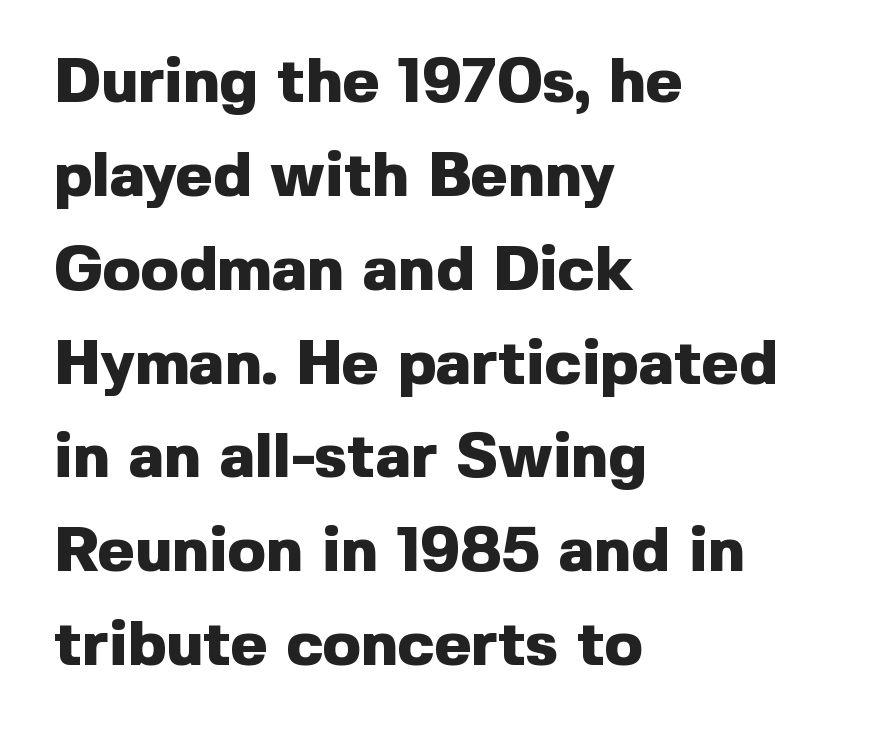
A bare baseline throughout the passage. The type sits square on the baseline with zero lean. A full-strength bold gives these letters their thick strokes. The line texture is even and compact thanks to regular tracking. Is this a fixed-width face? No — the glyphs have proportional, varying widths.
